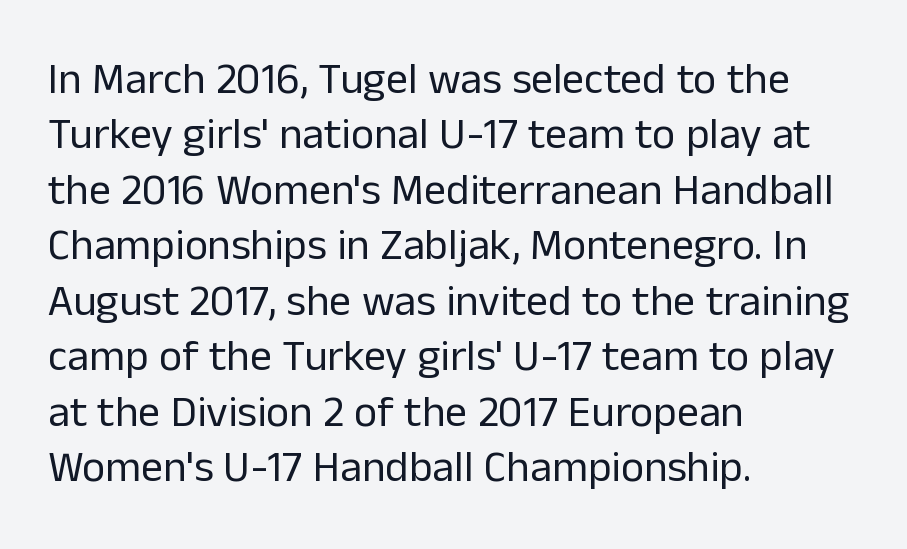
{"serif": "no", "italic": "no", "bold": "no", "weight": "regular", "width": "normal", "stroke_contrast": "low", "x_height": "medium", "monospaced": "no", "underline": "no", "align": "left", "line_spacing": "normal", "line_spacing_ratio": 1.26, "letter_spacing": "normal", "letter_spacing_em": 0.0, "glyph_px": 44}
